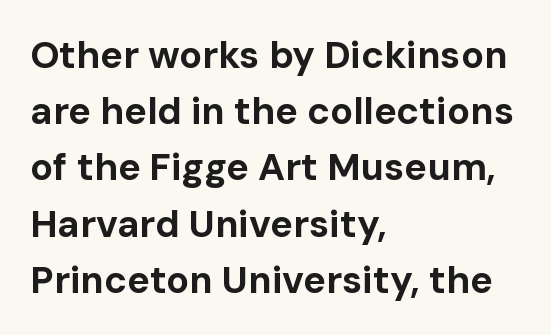
{"serif": "no", "italic": "no", "bold": "yes", "weight": "bold", "width": "normal", "stroke_contrast": "low", "x_height": "medium", "monospaced": "no", "underline": "no", "align": "left", "line_spacing": "normal", "line_spacing_ratio": 1.48, "letter_spacing": "normal", "letter_spacing_em": 0.0, "glyph_px": 38}
